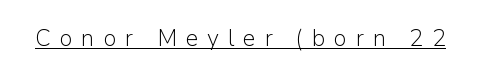
Q: Is the text bold? A: No.
Q: Is the text italic (slanted)? A: No, it is upright.
Q: Is the text underlined? A: Yes.
Q: Is the spacing between letters normal or unusually wide? A: Unusually wide.
